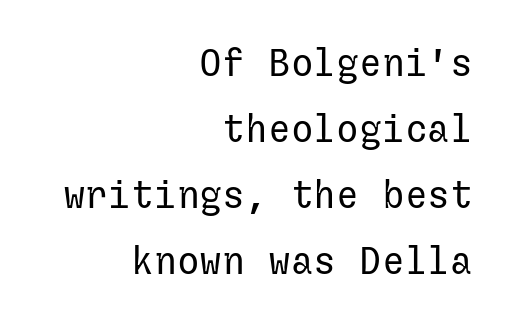
{"serif": "no", "italic": "no", "bold": "no", "weight": "regular", "width": "normal", "stroke_contrast": "low", "x_height": "medium", "underline": "no", "align": "right", "line_spacing_ratio": 1.74, "letter_spacing": "normal", "letter_spacing_em": 0.0, "glyph_px": 38}
